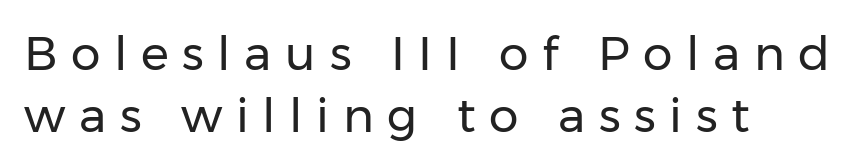
Characters remain perfectly vertical along every line. Glyph-to-glyph distance is far greater than everyday printed text. This sample is left-justified, so line endings fall wherever the words run out. Each row of text sits above clean, open space. One glance says typical: line gaps are just what's usual. Compared with a typical body face, this is equally light or lighter still.
